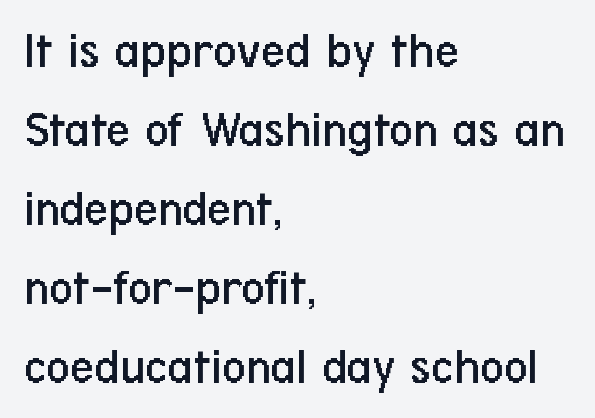
{"serif": "no", "italic": "no", "bold": "no", "weight": "regular", "width": "condensed", "stroke_contrast": "low", "x_height": "medium", "monospaced": "no", "underline": "no", "align": "left", "line_spacing": "normal", "line_spacing_ratio": 1.52, "letter_spacing": "normal", "letter_spacing_em": 0.0, "glyph_px": 52}
